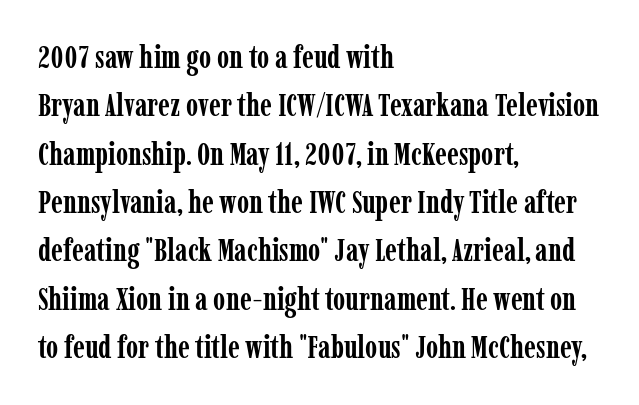
The image shows 31 px semibold, condensed serif type, upright; set left-aligned, normal line spacing (1.56x), normal letter spacing, not underlined; low stroke contrast and a medium x-height.
